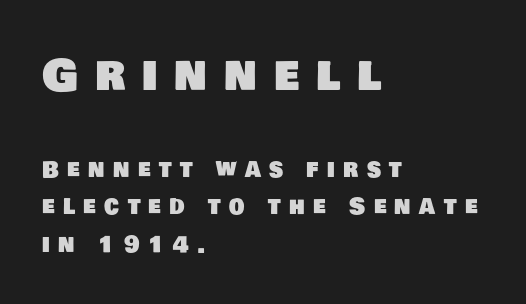
{"serif": "no", "width": "normal", "stroke_contrast": "low", "x_height": "large", "monospaced": "no", "underline": "no", "align": "left", "line_spacing": "normal", "line_spacing_ratio": 1.7, "letter_spacing": "wide", "letter_spacing_em": 0.38, "larger_block": "first", "size_ratio": 2.0, "glyph_px": 44}
